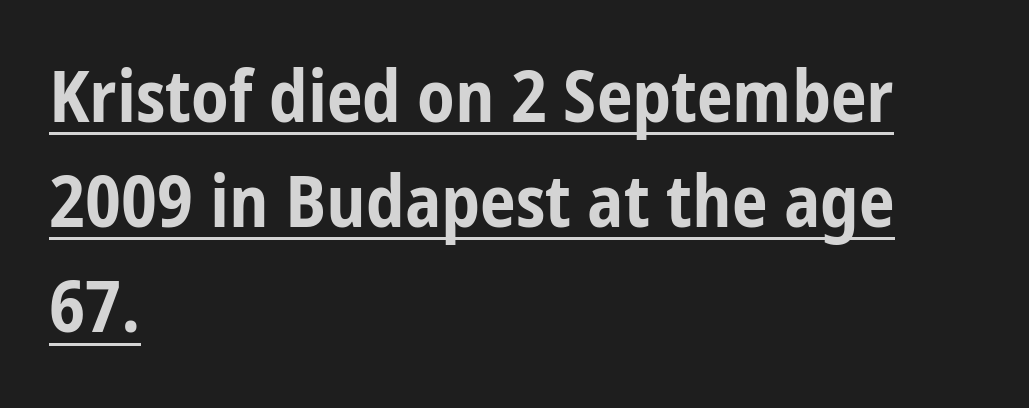
The image shows 72 px bold, condensed sans-serif type, upright; set left-aligned, normal line spacing (1.46x), normal letter spacing, underlined; low stroke contrast and a medium x-height.
